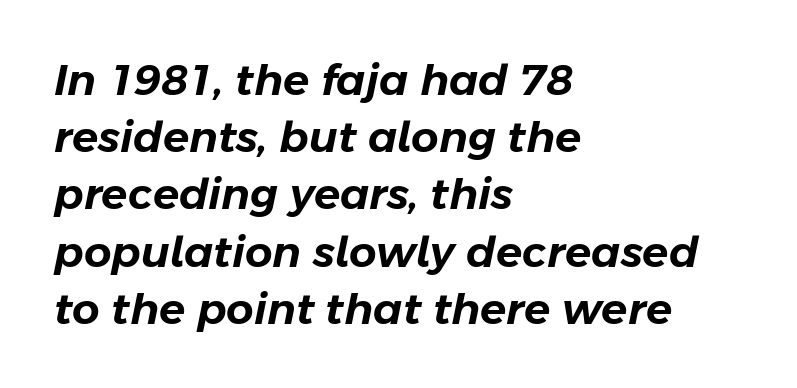
The image shows 43 px text type, italic (leaning right); set left-aligned, normal line spacing (1.33x), normal letter spacing, not underlined; low stroke contrast and a medium x-height.
